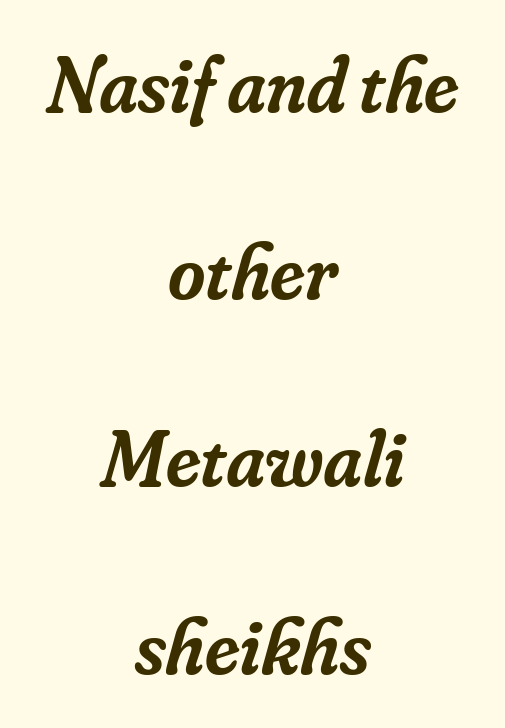
{"serif": "yes", "italic": "yes", "lean": "right", "slant_degrees": 16, "bold": "semi", "weight": "semibold", "width": "normal", "stroke_contrast": "low", "x_height": "small", "monospaced": "no", "underline": "no", "align": "center", "line_spacing": "loose", "line_spacing_ratio": 2.34, "letter_spacing": "normal", "letter_spacing_em": 0.0, "glyph_px": 80}
